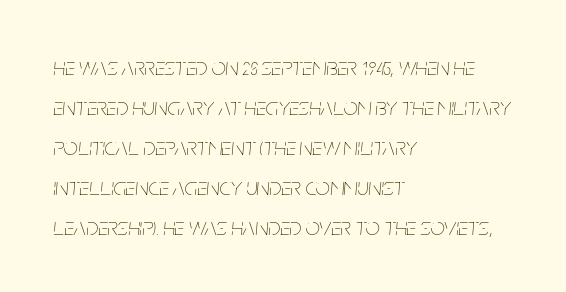
{"italic": "yes", "lean": "right", "slant_degrees": 5, "bold": "no", "underline": "no", "align": "left", "line_spacing": "normal", "line_spacing_ratio": 1.6, "letter_spacing": "normal", "letter_spacing_em": 0.0, "glyph_px": 25}
